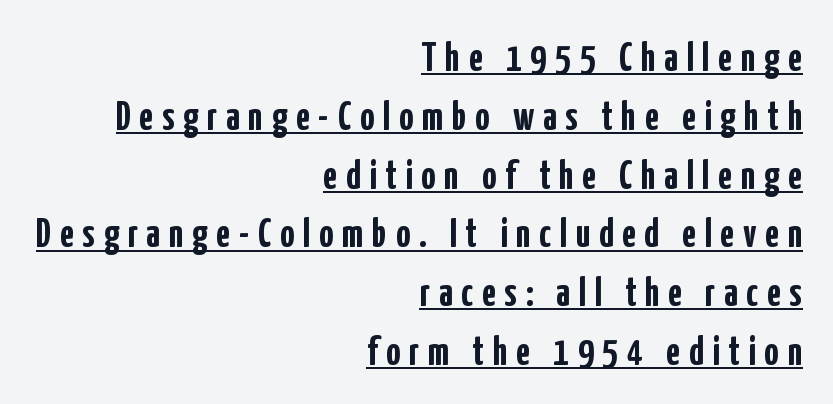
Q: Is the text bold? A: Yes.
Q: Is the text italic (slanted)? A: No, it is upright.
Q: Is the typeface a serif or a sans-serif typeface? A: Sans-serif.
Q: Is the text underlined? A: Yes.
Q: How is the paragraph aligned? A: Right-aligned.
Q: Is the spacing between letters normal or unusually wide? A: Unusually wide.
Q: Is the spacing between lines tight, normal or loose? A: Normal.
Q: Width (condensed, normal, or wide)? A: Condensed.
Q: Stroke contrast? A: Low.
Q: x-height? A: Medium.
Q: Monospaced? A: No.
